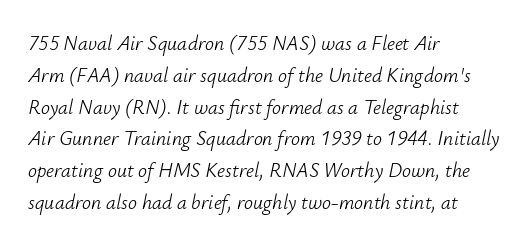
{"italic": "yes", "lean": "right", "slant_degrees": 12, "bold": "no", "underline": "no", "align": "left", "line_spacing": "normal", "line_spacing_ratio": 1.59, "letter_spacing": "normal", "letter_spacing_em": 0.0, "glyph_px": 20}
